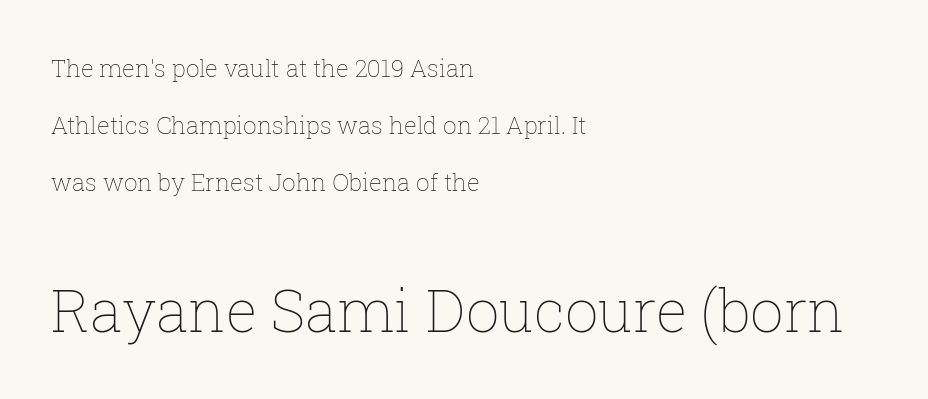
The image shows 59 px thin type, upright; set left-aligned, loose line spacing (2.38x), normal letter spacing, not underlined; the second (bottom) block is 2.46x larger; low stroke contrast and a medium x-height.
